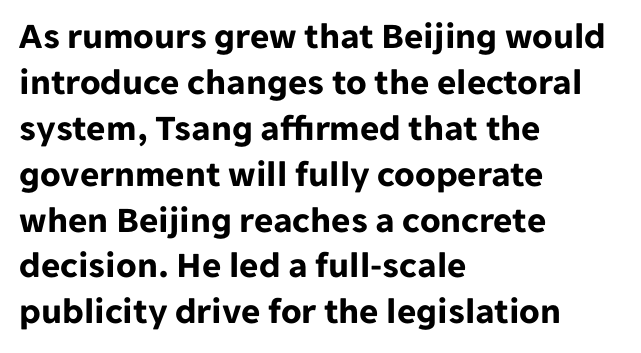
Q: Is the text bold? A: Yes.
Q: Is the text italic (slanted)? A: No, it is upright.
Q: Is the typeface a serif or a sans-serif typeface? A: Sans-serif.
Q: Is the text underlined? A: No.
Q: How is the paragraph aligned? A: Left-aligned.
Q: Is the spacing between letters normal or unusually wide? A: Normal.
Q: Width (condensed, normal, or wide)? A: Normal.
Q: Stroke contrast? A: Low.
Q: x-height? A: Medium.
Q: Monospaced? A: No.
